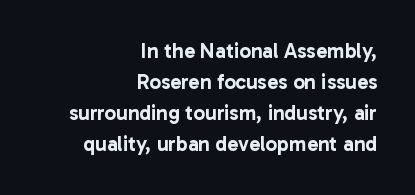
These lines sit exactly where default settings would place them. You can tell it's not italic because the verticals are truly vertical. Letter spacing: default. Unmarked baselines from the first word to the last.
